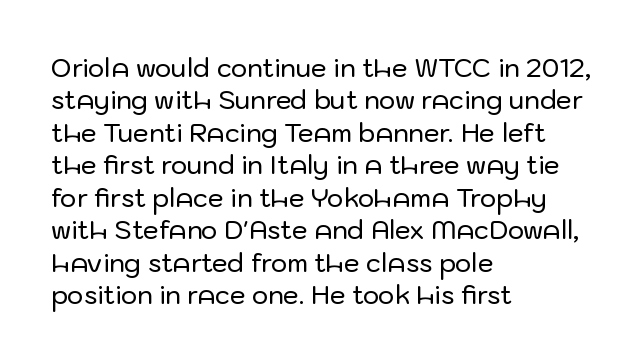
{"italic": "no", "underline": "no", "align": "left", "line_spacing": "normal", "line_spacing_ratio": 1.3, "letter_spacing": "normal", "letter_spacing_em": 0.0, "glyph_px": 25}
